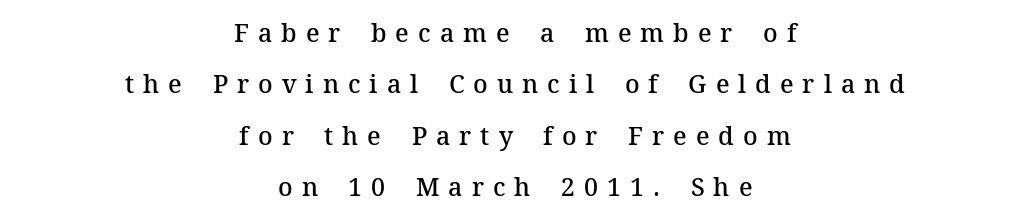
Set as a demibold, roughly 600 on the weight scale. These lines have a slow, spaced-out rhythm from letter to letter. The lines in this sample share a center point and differ in where they start and stop. The baseline area is clear. You could fit nearly another row in the gap between these rows.
